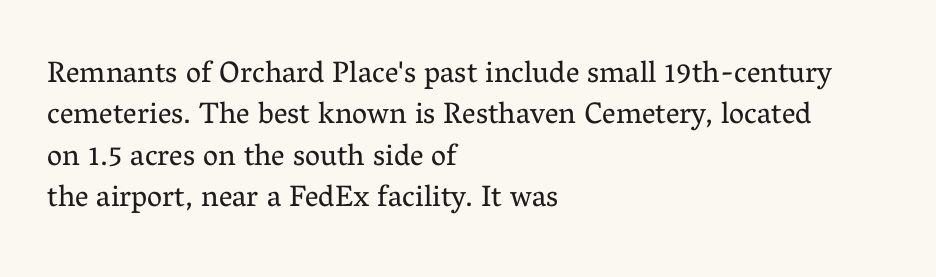
Q: Is the text bold? A: No.
Q: Is the text italic (slanted)? A: No, it is upright.
Q: Is the typeface a serif or a sans-serif typeface? A: Serif.
Q: Is the text underlined? A: No.
Q: How is the paragraph aligned? A: Left-aligned.
Q: Is the spacing between letters normal or unusually wide? A: Normal.
Q: Is the spacing between lines tight, normal or loose? A: Normal.
Q: Width (condensed, normal, or wide)? A: Normal.
Q: Stroke contrast? A: Medium.
Q: x-height? A: Medium.
Q: Monospaced? A: No.
